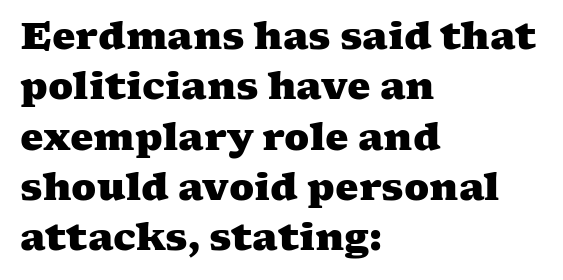
All the whitespace from short lines collects on the right. Nobody drew a line under any word here. Look at the stroke-to-counter ratio: heavy, a bold. The passage shown is typed in a proportional face where columns would drift.
